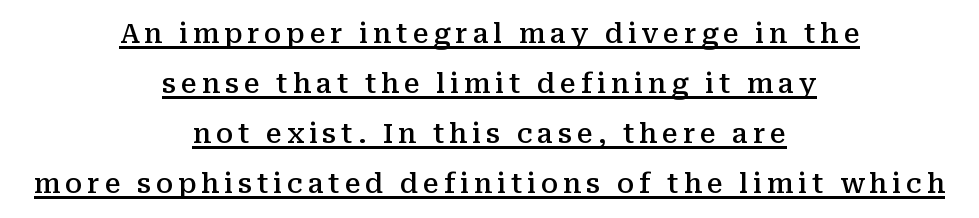
The image shows 28 px semibold serif type, upright; set centered, line spacing 1.79x, underlined; medium stroke contrast and a medium x-height.
